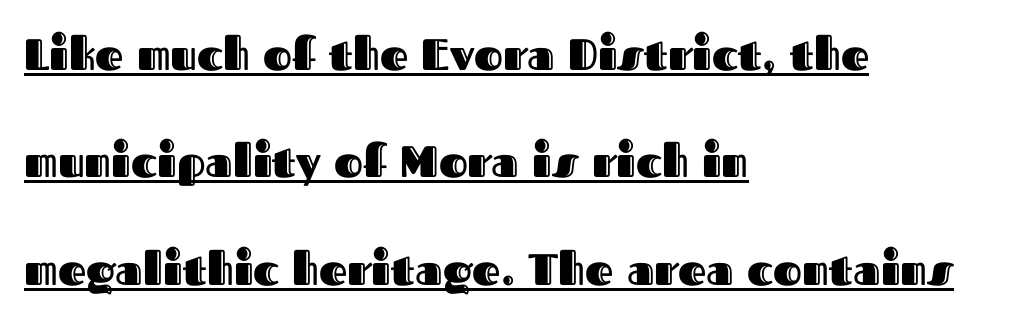
Q: Is the text italic (slanted)? A: No, it is upright.
Q: Is the text underlined? A: Yes.
Q: How is the paragraph aligned? A: Left-aligned.
Q: Is the spacing between letters normal or unusually wide? A: Normal.
Q: Is the spacing between lines tight, normal or loose? A: Loose.
Q: Width (condensed, normal, or wide)? A: Normal.
Q: x-height? A: Medium.
Q: Monospaced? A: No.
